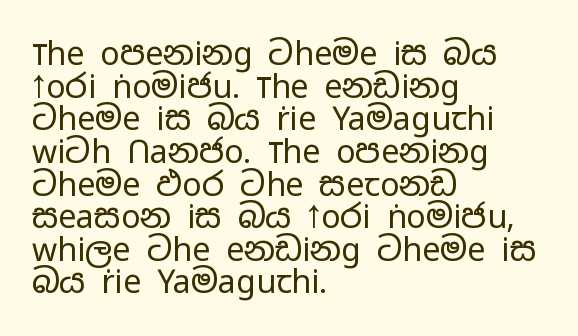
The image shows 32 px regular-weight, wide sans-serif type, upright; set left-aligned, tight line spacing (1.02x), normal letter spacing, not underlined; low stroke contrast and a medium x-height.
